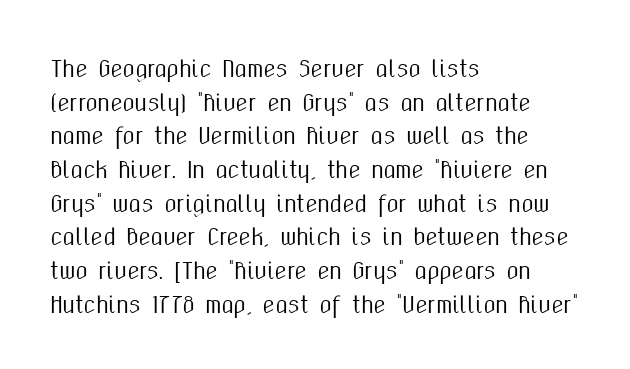
Q: Is the text italic (slanted)? A: No, it is upright.
Q: Is the text underlined? A: No.
Q: How is the paragraph aligned? A: Left-aligned.
Q: Is the spacing between letters normal or unusually wide? A: Normal.
Q: Is the spacing between lines tight, normal or loose? A: Normal.
